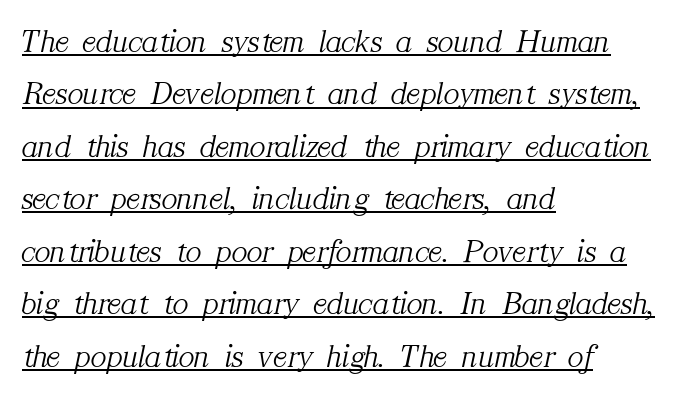
The letters sit at their default tracking, neither squeezed nor spread. The passage shown is typed in a proportional face where columns would drift. Counters stay open thanks to moderate or lighter strokes. Observe the serifs anchoring each vertical stroke in this sample.
